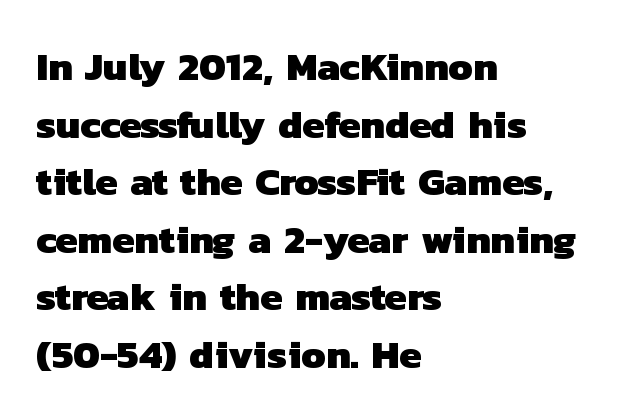
{"serif": "no", "bold": "yes", "weight": "heavy", "width": "normal", "stroke_contrast": "low", "x_height": "medium", "monospaced": "no", "underline": "no", "align": "left", "line_spacing": "normal", "line_spacing_ratio": 1.44, "letter_spacing": "normal", "letter_spacing_em": 0.0, "glyph_px": 40}
